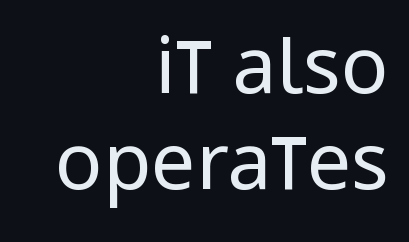
The image shows 79 px regular-weight, condensed sans-serif type, upright; set right-aligned, line spacing 1.21x, normal letter spacing, not underlined; low stroke contrast and a large x-height.
